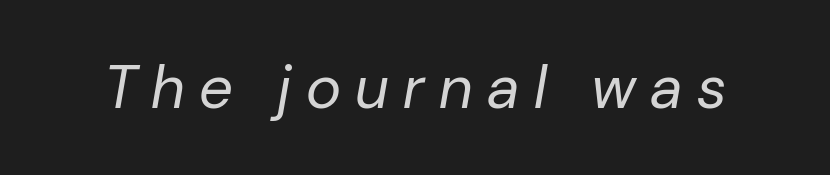
The image shows 60 px regular-weight type, italic (leaning right); set unusually wide letter spacing (+0.24 em), not underlined; low stroke contrast and a medium x-height.
